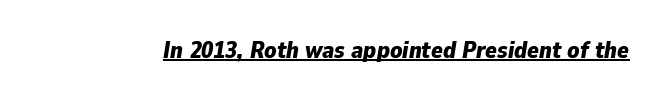
{"italic": "yes", "lean": "right", "slant_degrees": 9, "bold": "yes", "underline": "yes", "letter_spacing": "normal", "letter_spacing_em": 0.0, "glyph_px": 24}
